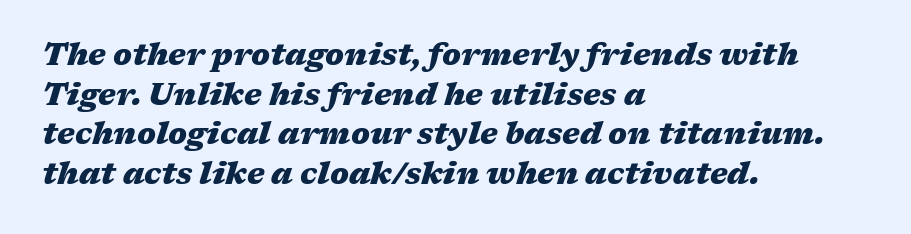
Q: Is the text bold? A: Yes.
Q: Is the text italic (slanted)? A: Yes, it leans right by about 17 degrees.
Q: Is the text underlined? A: No.
Q: How is the paragraph aligned? A: Left-aligned.
Q: Is the spacing between letters normal or unusually wide? A: Normal.
Q: Is the spacing between lines tight, normal or loose? A: Normal.
Q: Width (condensed, normal, or wide)? A: Wide.
Q: Stroke contrast? A: Medium.
Q: x-height? A: Medium.
Q: Monospaced? A: No.
